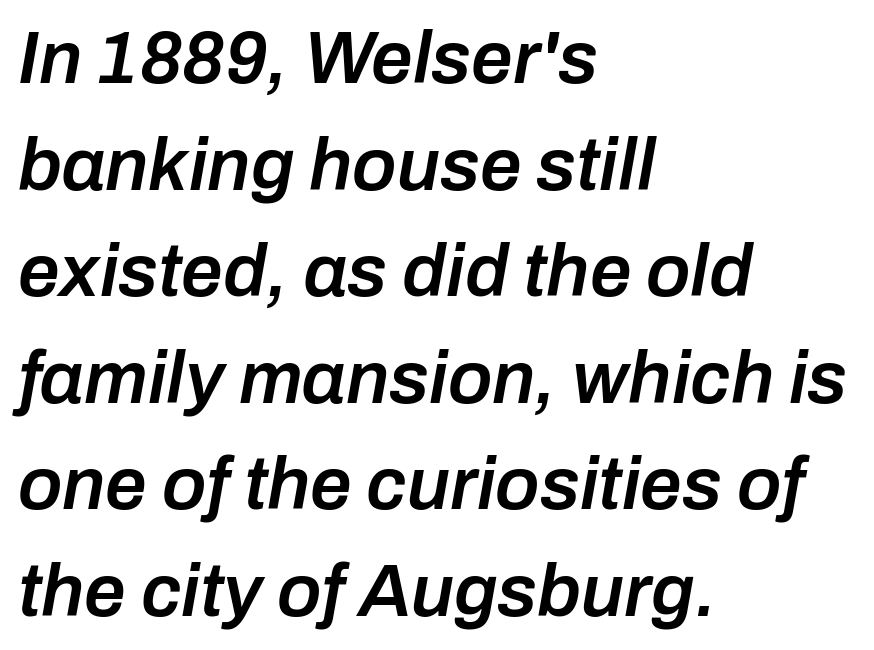
Q: Is the text bold? A: Semi-bold.
Q: Is the text italic (slanted)? A: Yes, it leans right by about 10 degrees.
Q: Is the text underlined? A: No.
Q: How is the paragraph aligned? A: Left-aligned.
Q: Is the spacing between letters normal or unusually wide? A: Normal.
Q: Is the spacing between lines tight, normal or loose? A: Normal.
Q: Width (condensed, normal, or wide)? A: Normal.
Q: Stroke contrast? A: Low.
Q: x-height? A: Medium.
Q: Monospaced? A: No.
